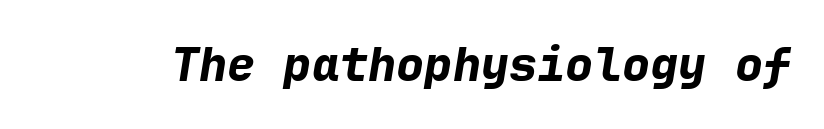
Check the space under the baseline: it is left empty. Emphasis-style slanted type is in use. A typesetter would call this monospace, since all characters share one set width. Heft: maximum for text — a bold.
